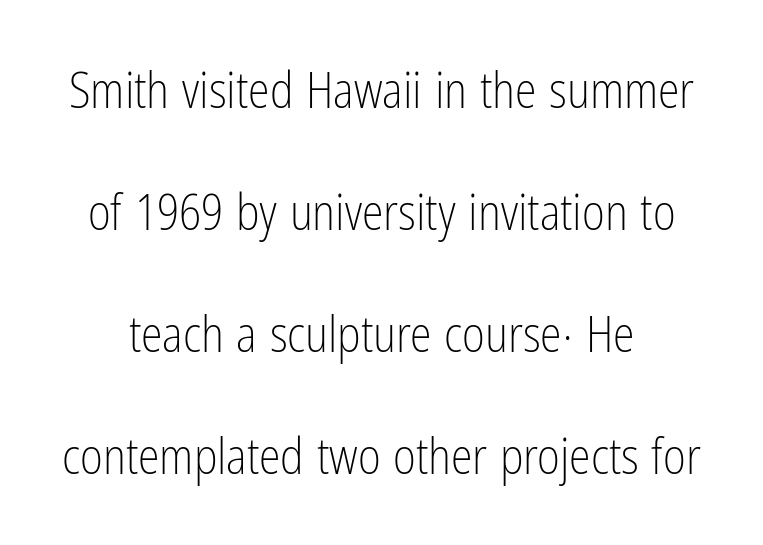
The image shows 49 px light, condensed sans-serif type, upright; set loose line spacing (2.49x), normal letter spacing, not underlined; low stroke contrast and a medium x-height.
